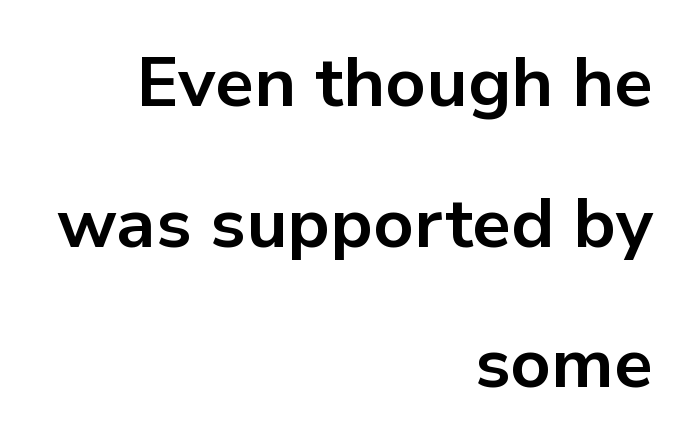
The image shows 70 px bold sans-serif type, upright; set right-aligned, loose line spacing (2.01x), normal letter spacing, not underlined; low stroke contrast and a medium x-height.
